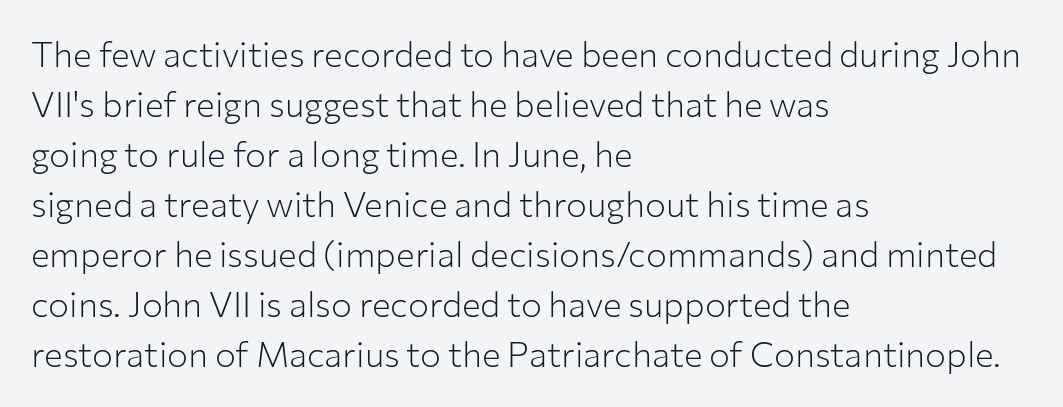
The image shows 35 px light sans-serif type, upright; set left-aligned, normal line spacing (1.43x), normal letter spacing, not underlined; low stroke contrast and a medium x-height.
